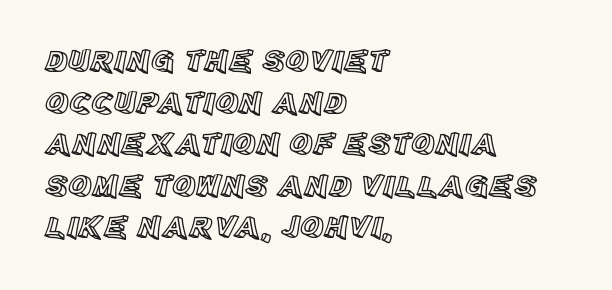
Q: Is the text italic (slanted)? A: Yes.
Q: Is the text underlined? A: No.
Q: How is the paragraph aligned? A: Left-aligned.
Q: Is the spacing between letters normal or unusually wide? A: Normal.
Q: Is the spacing between lines tight, normal or loose? A: Normal.
Q: Width (condensed, normal, or wide)? A: Normal.
Q: x-height? A: Large.
Q: Monospaced? A: No.
